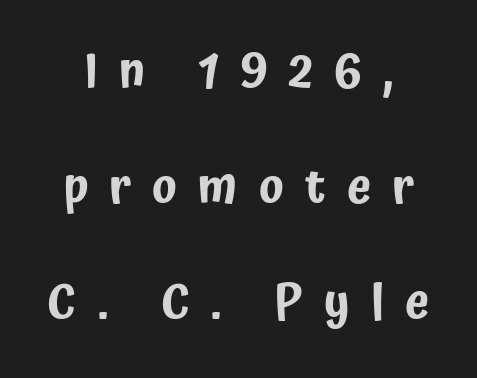
Q: Is the text italic (slanted)? A: No, it is upright.
Q: Is the typeface a serif or a sans-serif typeface? A: Sans-serif.
Q: Is the text underlined? A: No.
Q: Is the spacing between letters normal or unusually wide? A: Unusually wide.
Q: Is the spacing between lines tight, normal or loose? A: Loose.
Q: Width (condensed, normal, or wide)? A: Condensed.
Q: Stroke contrast? A: Low.
Q: x-height? A: Medium.
Q: Monospaced? A: No.
